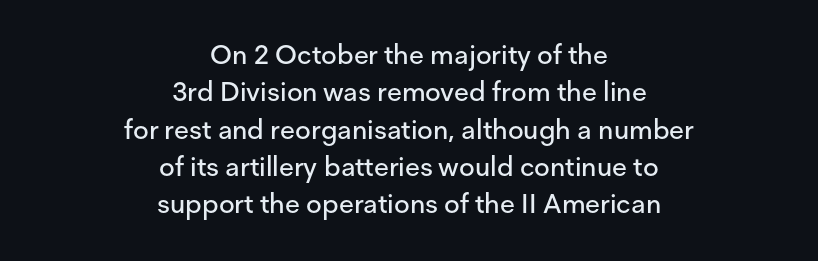
Q: Is the text italic (slanted)? A: No, it is upright.
Q: Is the text underlined? A: No.
Q: How is the paragraph aligned? A: Centered.
Q: Is the spacing between letters normal or unusually wide? A: Normal.
Q: Is the spacing between lines tight, normal or loose? A: Normal.
